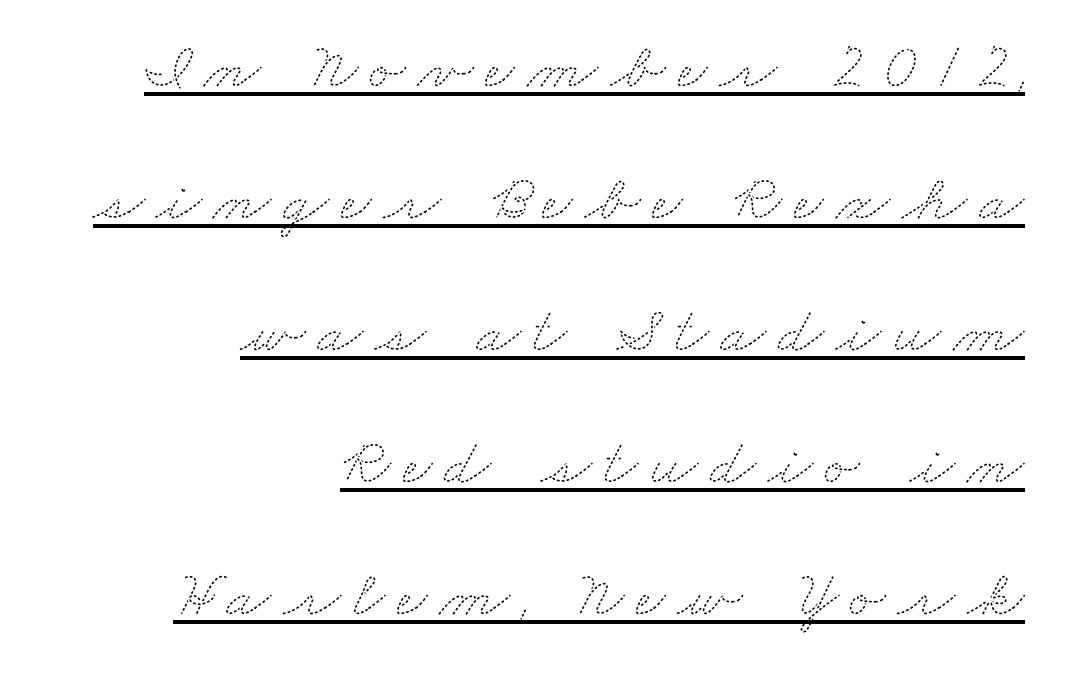
{"bold": "no", "weight": "thin", "width": "wide", "stroke_contrast": "medium", "x_height": "small", "monospaced": "no", "underline": "yes", "align": "right", "line_spacing": "loose", "line_spacing_ratio": 2.0, "glyph_px": 66}
